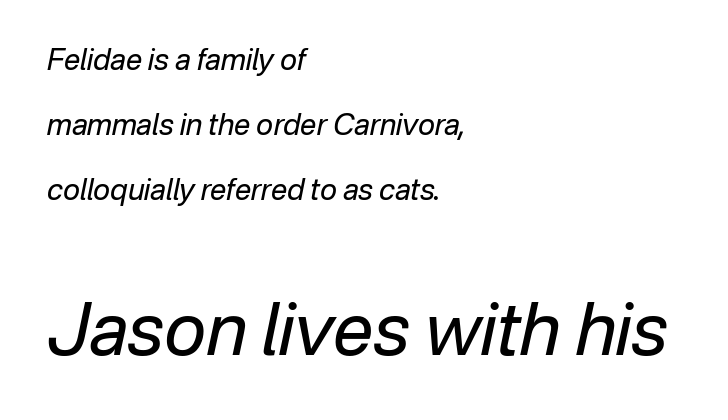
{"italic": "yes", "lean": "right", "slant_degrees": 12, "bold": "no", "weight": "regular", "width": "normal", "stroke_contrast": "low", "x_height": "medium", "monospaced": "no", "underline": "no", "align": "left", "line_spacing": "loose", "line_spacing_ratio": 2.24, "letter_spacing": "normal", "letter_spacing_em": 0.0, "larger_block": "second", "size_ratio": 2.48, "glyph_px": 72}
